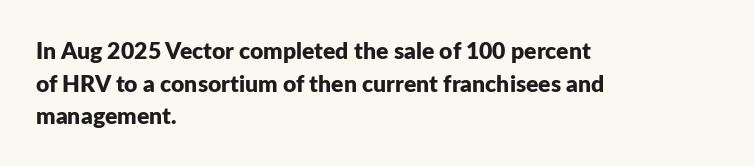
Here the glyphs are tracked normally, forming tight word shapes. One-word summary of the alignment: left. In terms of posture, this sample is upright. Notice how thick the strokes are: this is what a full bold looks like. The lines sit at an ordinary, default distance from one another.
